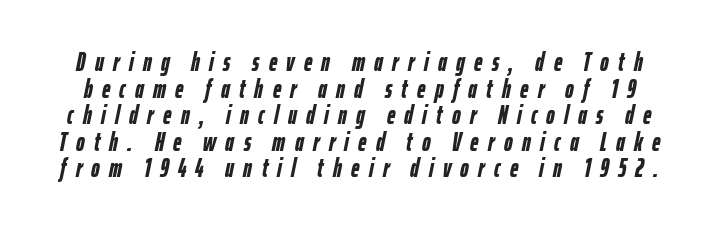
Q: Is the text bold? A: Yes.
Q: Is the text italic (slanted)? A: Yes, it leans right by about 12 degrees.
Q: Is the text underlined? A: No.
Q: Is the spacing between letters normal or unusually wide? A: Unusually wide.
Q: Is the spacing between lines tight, normal or loose? A: Tight.
